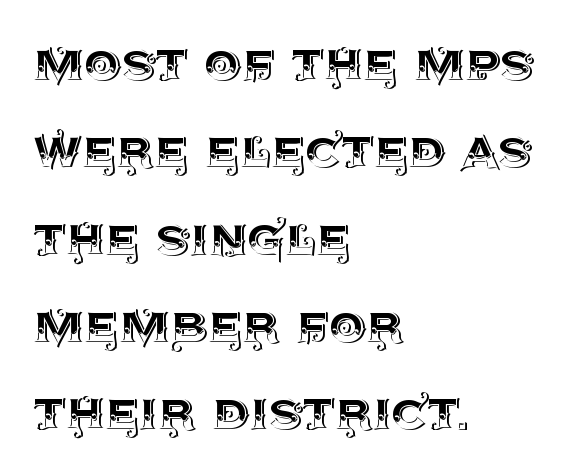
The image shows 59 px text type, upright; set left-aligned, normal line spacing (1.48x), normal letter spacing, not underlined; a large x-height.
